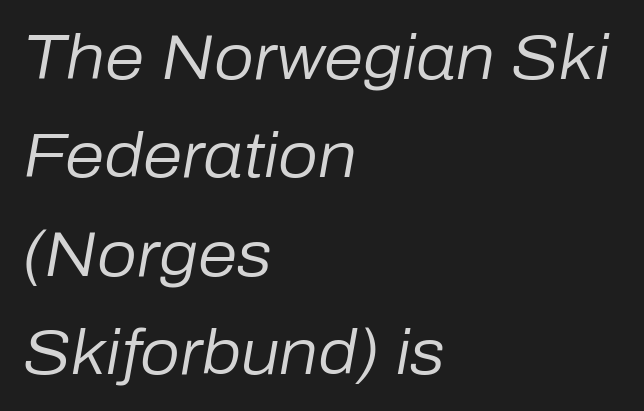
Yep, that's italic — everything's leaning. Vertically, the passage feels balanced, rows spaced as you'd expect. Check the space under the baseline: it is left empty. The font sits on the lighter half of the weight spectrum, regular included. Teacher's note: observe the even left margin — that is flush-left alignment. Between one letter and the next there's only the usual sliver of space.
